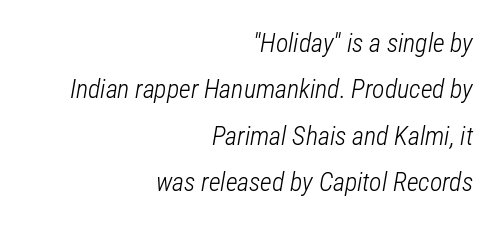
No extra tracking has been applied to these lines. Style check: oblique. This sample is right-justified, so line beginnings fall wherever the words allow. Decoration check: the copy has no underline. Unbolded letterforms with no extra heft.
